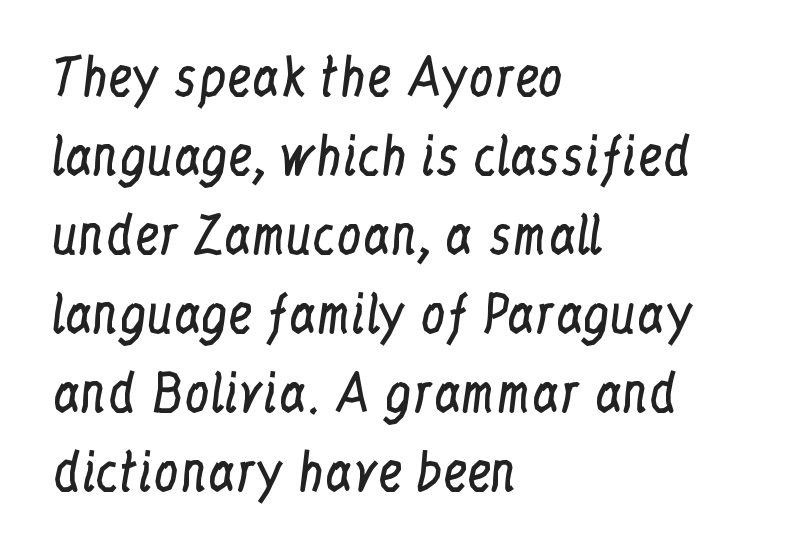
The image shows 50 px regular-weight, condensed serif type; set left-aligned, normal line spacing (1.58x), normal letter spacing, not underlined; low stroke contrast and a medium x-height.
